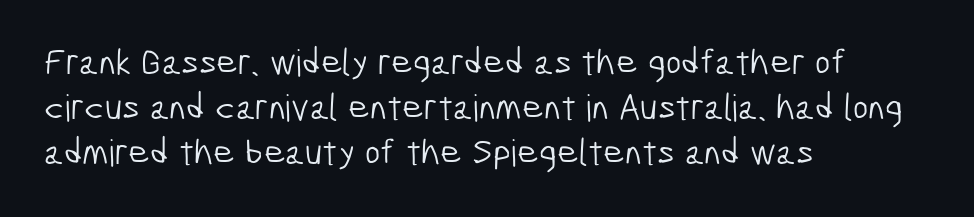
The letterforms sit at book weight or below. Looks like regular typesetting: each glyph gets only the width it needs. Unlike a traditional serif, this face leaves its strokes unadorned. The compositor pushed each line to the left boundary.
